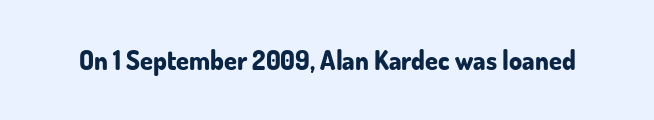
{"italic": "no", "bold": "yes", "underline": "no", "letter_spacing": "normal", "letter_spacing_em": 0.0, "glyph_px": 26}
